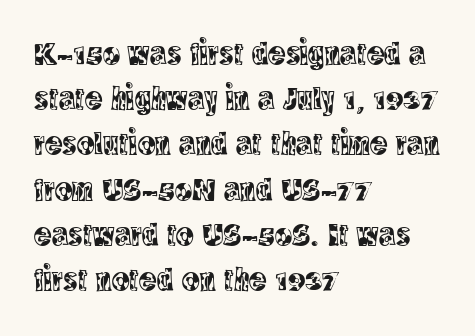
Observe the serifs anchoring each vertical stroke in this sample. The lettering holds an erect, upright posture throughout. Is this a fixed-width face? No — the glyphs have proportional, varying widths. How would I describe the line gaps? Plain and ordinary.
